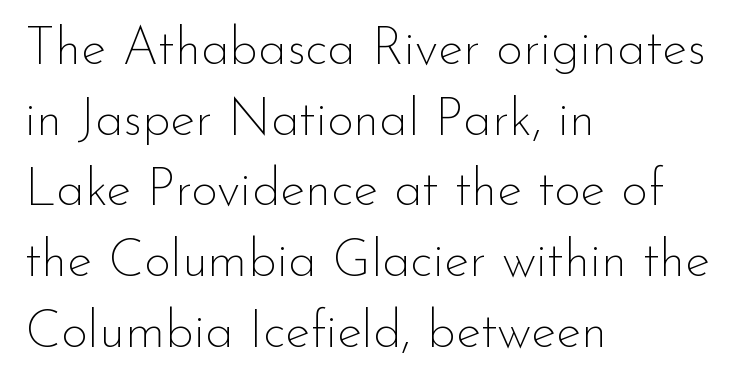
{"serif": "no", "italic": "no", "bold": "no", "weight": "thin", "width": "normal", "stroke_contrast": "low", "x_height": "small", "monospaced": "no", "underline": "no", "align": "left", "line_spacing": "normal", "line_spacing_ratio": 1.36, "letter_spacing": "normal", "letter_spacing_em": 0.0, "glyph_px": 52}
